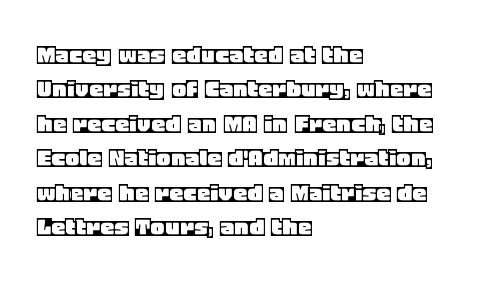
Style check: upright. The rendering uses natural spacing where letterforms have individual widths. Where is the straight margin? On the left. Observe the ordinary spacing: letters are neighbours, not strangers. No word sits above an underline.
